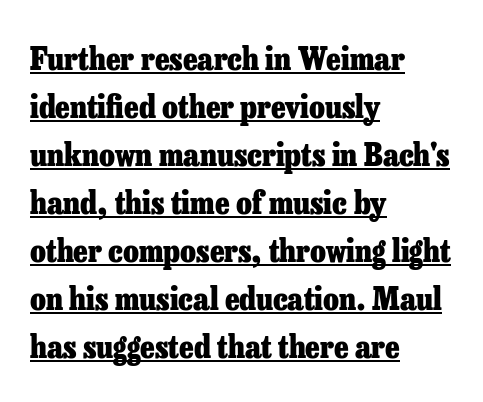
Q: Is the text bold? A: Yes.
Q: Is the text italic (slanted)? A: No, it is upright.
Q: Is the typeface a serif or a sans-serif typeface? A: Serif.
Q: Is the text underlined? A: Yes.
Q: How is the paragraph aligned? A: Left-aligned.
Q: Is the spacing between letters normal or unusually wide? A: Normal.
Q: Is the spacing between lines tight, normal or loose? A: Normal.
Q: Width (condensed, normal, or wide)? A: Normal.
Q: Stroke contrast? A: Low.
Q: x-height? A: Medium.
Q: Monospaced? A: No.
